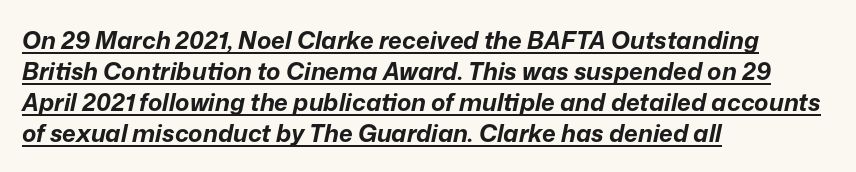
The image shows 24 px bold type, italic (leaning right); set left-aligned, normal line spacing (1.29x), normal letter spacing, underlined.
